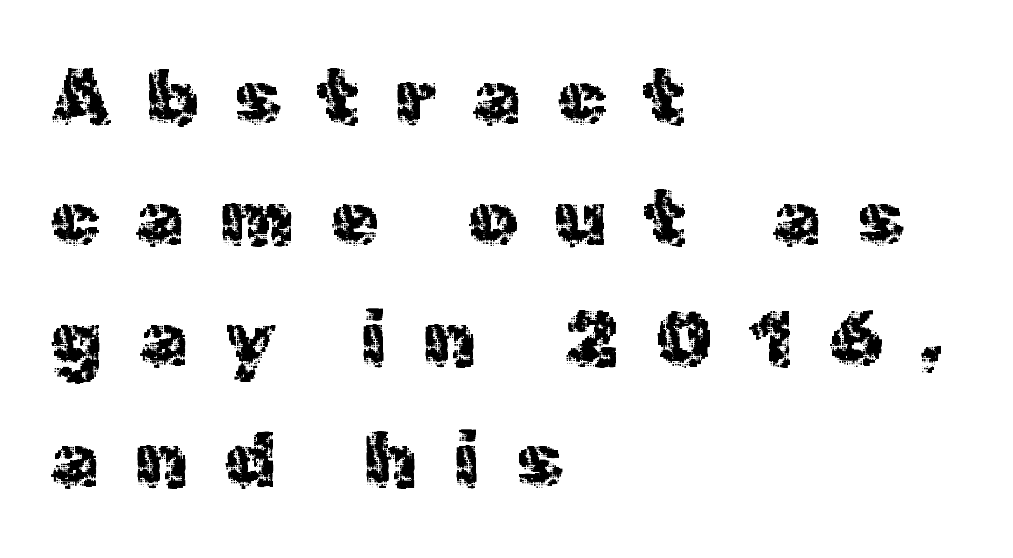
Regular leading. A typesetter would call this proportional, since set widths differ per character. A student would call this left alignment; a typographer would say flush left, rag right. Substantial extra tracking has been applied to these lines.
